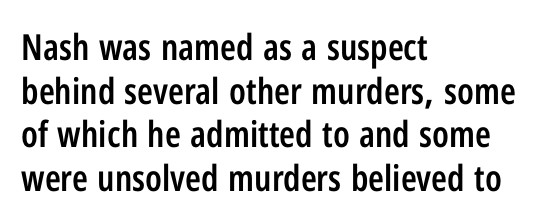
{"serif": "no", "italic": "no", "bold": "semi", "weight": "semibold", "width": "condensed", "stroke_contrast": "low", "x_height": "medium", "monospaced": "no", "underline": "no", "align": "left", "line_spacing_ratio": 1.21, "letter_spacing": "normal", "letter_spacing_em": 0.0, "glyph_px": 36}
